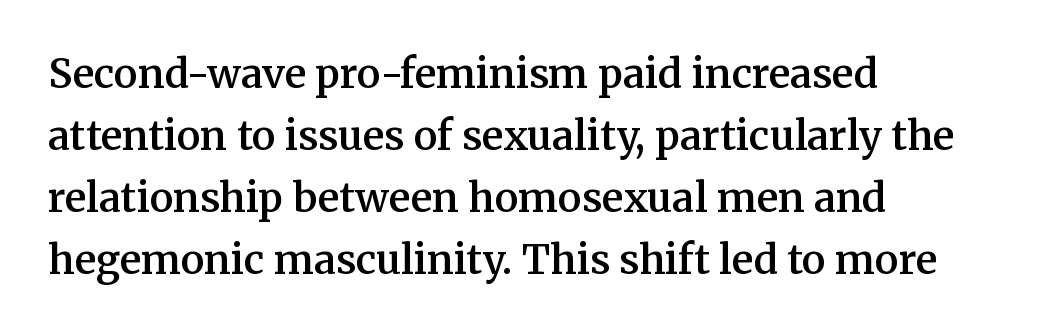
This sample uses a serif face. A fair bit of extra ink — the face is semibold, not bold. In CSS terms this would be text-align: left. There is no visible air inserted between adjacent glyphs. Spacing verdict: proportional, widths tailored to each character.
